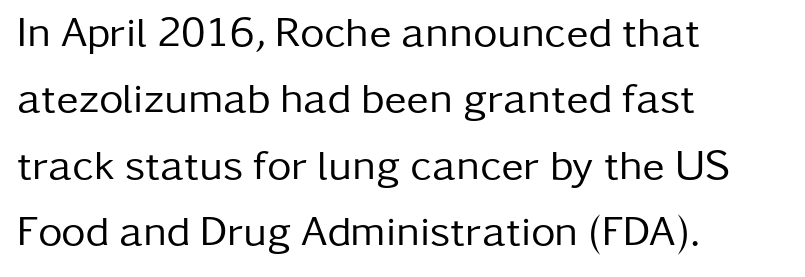
Does the leading feel generous? No, just average. The rendering uses natural spacing where letterforms have individual widths. These lines keep a tight, regular rhythm from letter to letter. The paragraph shown leans on its left margin. Weight class: somewhere from thin through regular.
